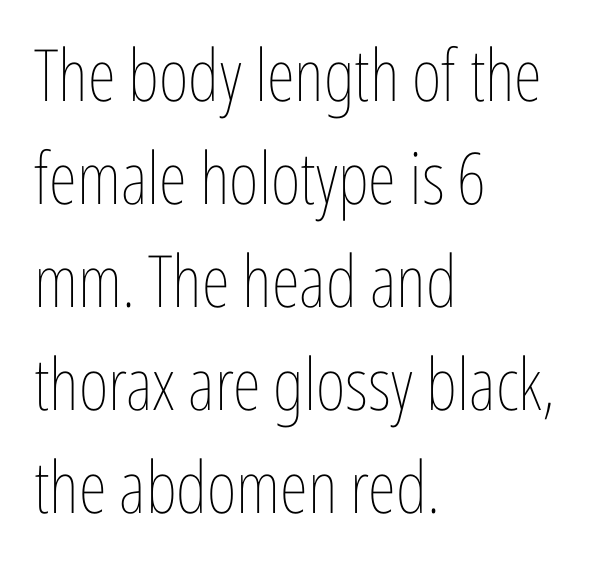
{"italic": "no", "bold": "no", "weight": "thin", "width": "condensed", "stroke_contrast": "low", "x_height": "medium", "monospaced": "no", "underline": "no", "align": "left", "line_spacing": "normal", "line_spacing_ratio": 1.43, "letter_spacing": "normal", "letter_spacing_em": 0.0, "glyph_px": 72}
